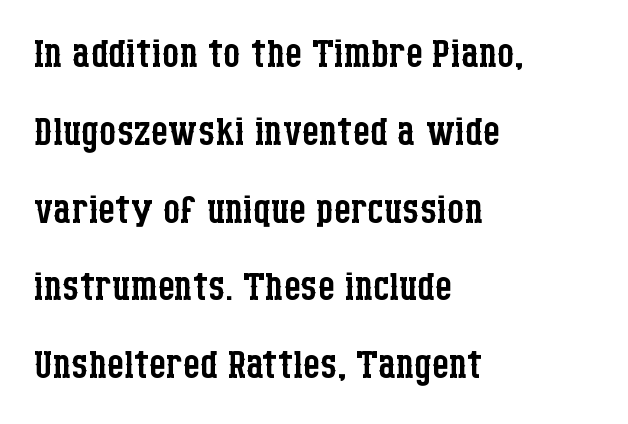
Looks like regular typesetting: each glyph gets only the width it needs. Inter-character spacing is left at the font's built-in metrics. What's the leading like? Ordinary, nothing unusual. The passage shown is typeset with a serif family.
